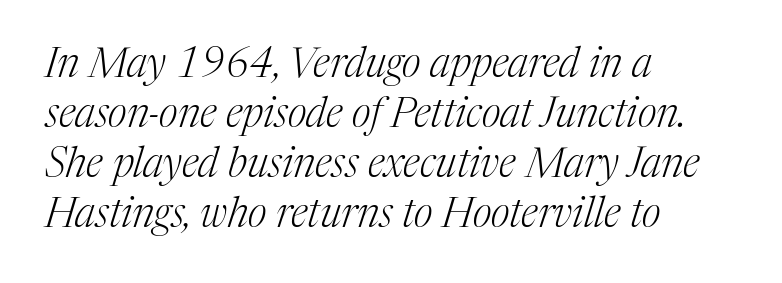
{"serif": "yes", "italic": "yes", "lean": "right", "slant_degrees": 17, "bold": "no", "weight": "light", "width": "normal", "stroke_contrast": "medium", "x_height": "medium", "monospaced": "no", "underline": "no", "align": "left", "line_spacing_ratio": 1.22, "letter_spacing": "normal", "letter_spacing_em": 0.0, "glyph_px": 41}
